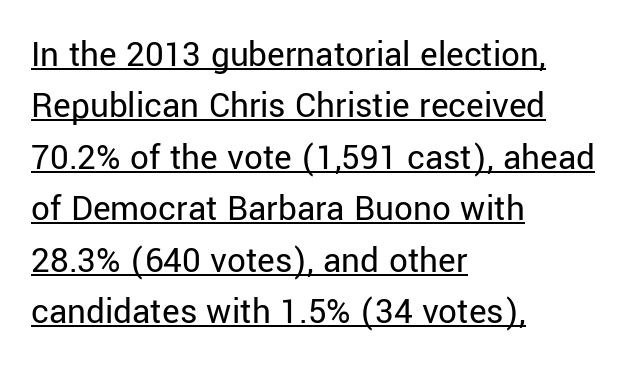
{"serif": "no", "italic": "no", "bold": "no", "weight": "regular", "width": "normal", "stroke_contrast": "low", "x_height": "medium", "monospaced": "no", "underline": "yes", "align": "left", "line_spacing": "normal", "line_spacing_ratio": 1.39, "letter_spacing": "normal", "letter_spacing_em": 0.0, "glyph_px": 37}
